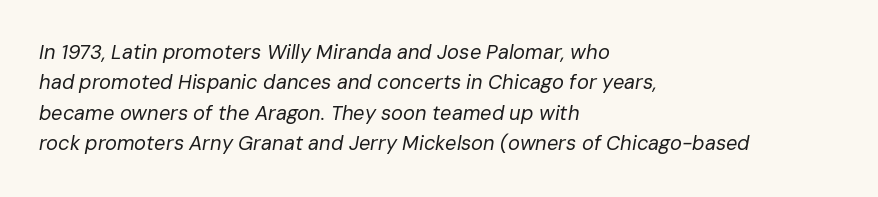
The image shows 20 px text type, italic (leaning right); set left-aligned, normal line spacing (1.52x), normal letter spacing, not underlined.
